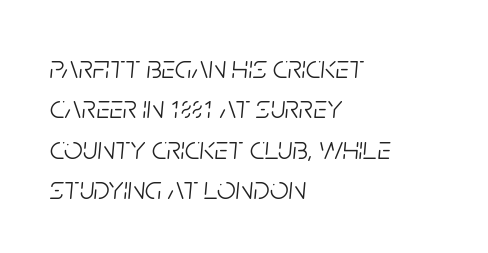
Only glyphs here, with clear space below each row. Heaviness? Minimal to ordinary, like unemphasized prose. No extra tracking has been applied to these lines. The specimen reads as italic at a glance. You could not count columns in this text — the font is proportionally spaced. Visually the block forms a straight wall on the left and a jagged coastline on the right.
